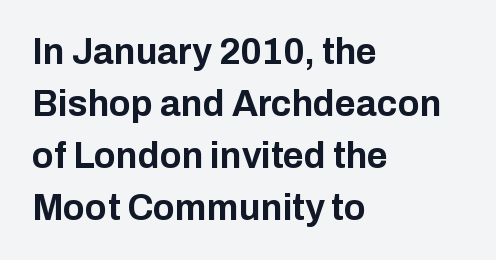
{"serif": "no", "italic": "no", "bold": "yes", "weight": "bold", "width": "normal", "stroke_contrast": "low", "x_height": "medium", "monospaced": "no", "underline": "no", "align": "left", "line_spacing": "normal", "line_spacing_ratio": 1.44, "letter_spacing": "normal", "letter_spacing_em": 0.0, "glyph_px": 36}
